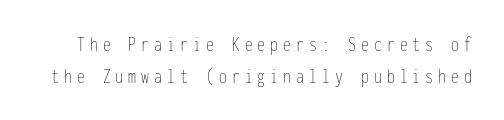
Q: Is the text bold? A: No.
Q: Is the text italic (slanted)? A: No, it is upright.
Q: Is the text underlined? A: No.
Q: Is the spacing between letters normal or unusually wide? A: Unusually wide.
Q: Is the spacing between lines tight, normal or loose? A: Normal.
